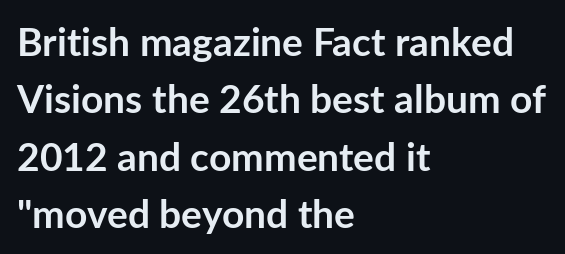
Q: Is the text bold? A: Yes.
Q: Is the text italic (slanted)? A: No, it is upright.
Q: Is the typeface a serif or a sans-serif typeface? A: Sans-serif.
Q: Is the text underlined? A: No.
Q: How is the paragraph aligned? A: Left-aligned.
Q: Is the spacing between letters normal or unusually wide? A: Normal.
Q: Is the spacing between lines tight, normal or loose? A: Normal.
Q: Width (condensed, normal, or wide)? A: Normal.
Q: Stroke contrast? A: Low.
Q: x-height? A: Medium.
Q: Monospaced? A: No.
